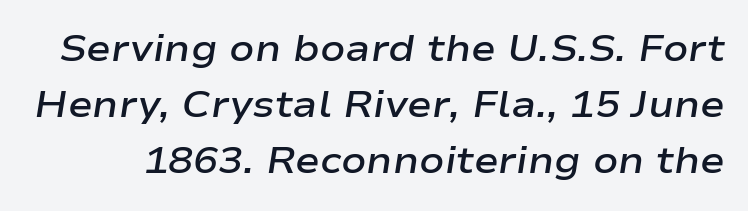
Observe the ordinary spacing: letters are neighbours, not strangers. How would I describe the line gaps? Plain and ordinary. The letters advance in unequal steps, a hallmark of proportional type. The glyphs have the mass of a demibold cut, below bold. Slant detected: the letters are inclined. Check the space under the baseline: it is left empty.
